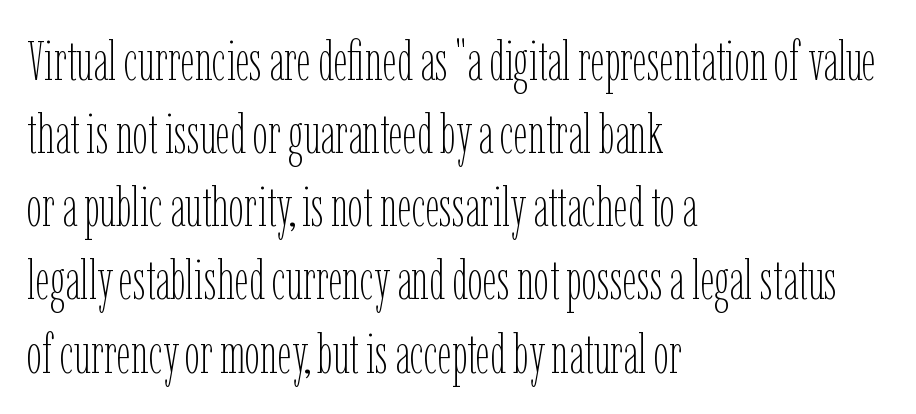
Horizontal alignment here is leftward, the default for most running prose. Nothing heavy about these letters — not bold at all. Honestly, the letter spacing is just normal — you wouldn't notice it. The rendering uses a moderate line-height, typical for paragraphs. Do the letters lean? They stand straight.
